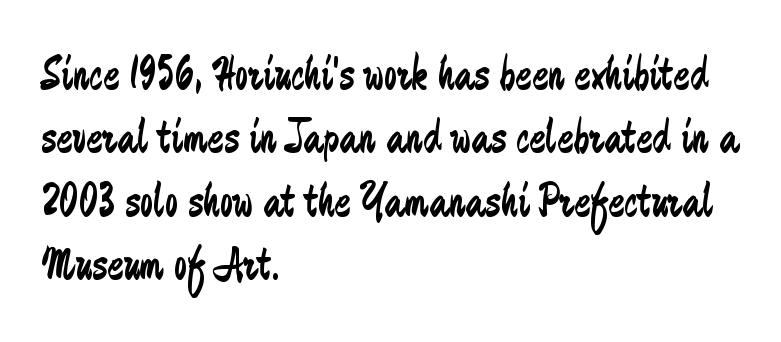
{"serif": "no", "bold": "no", "weight": "regular", "width": "condensed", "stroke_contrast": "low", "x_height": "small", "monospaced": "no", "underline": "no", "align": "left", "line_spacing": "normal", "line_spacing_ratio": 1.32, "letter_spacing": "normal", "letter_spacing_em": 0.0, "glyph_px": 48}
